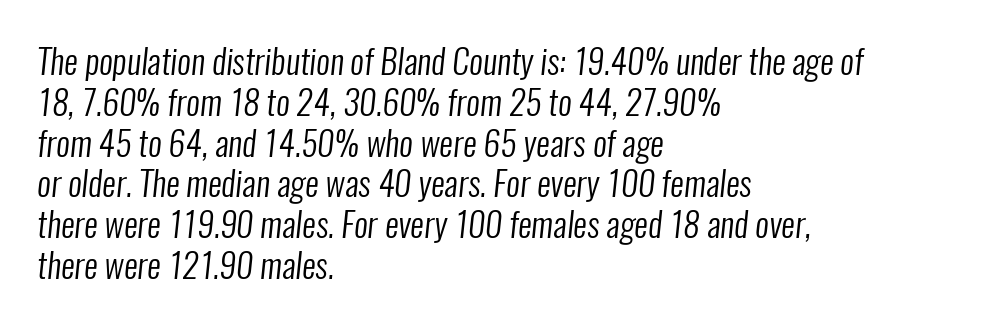
{"serif": "no", "bold": "no", "weight": "regular", "width": "condensed", "stroke_contrast": "low", "x_height": "medium", "monospaced": "no", "underline": "no", "align": "left", "line_spacing_ratio": 1.2, "letter_spacing": "normal", "letter_spacing_em": 0.0, "glyph_px": 34}
